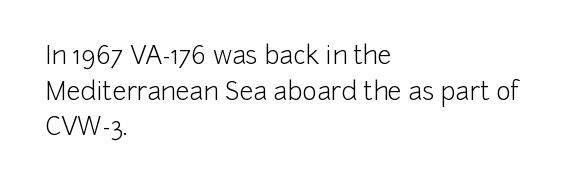
{"italic": "no", "bold": "no", "underline": "no", "align": "left", "line_spacing": "normal", "line_spacing_ratio": 1.43, "letter_spacing": "normal", "letter_spacing_em": 0.0, "glyph_px": 25}
